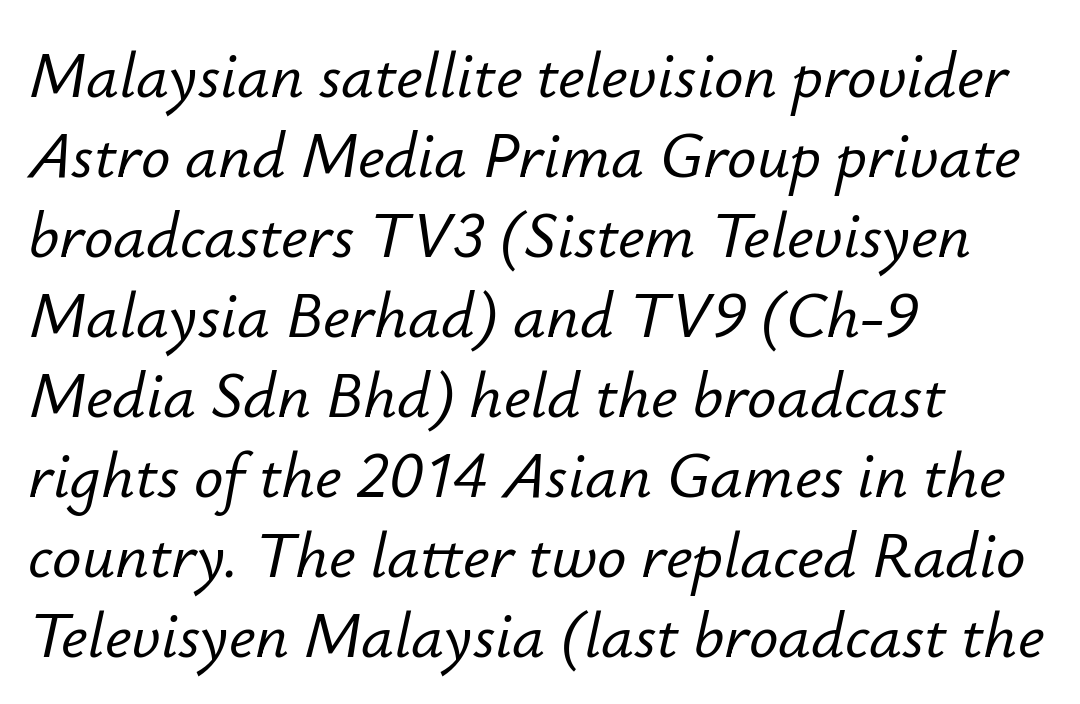
Where is the straight margin? On the left. Proportional: the letters do not fall into vertical columns. Posture: slanted. Descender tails drop into unmarked territory. A typesetter would call this zero additional tracking.
